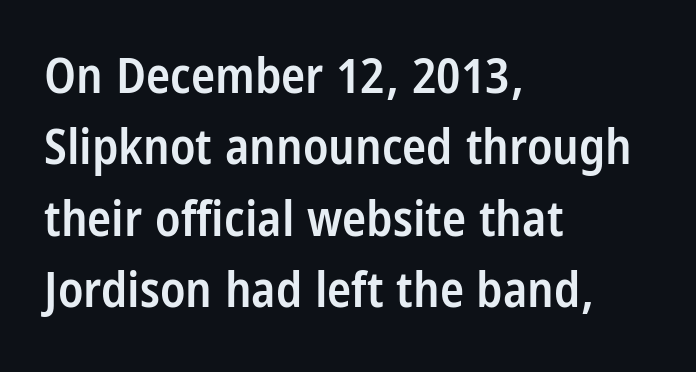
Q: Is the text bold? A: Semi-bold.
Q: Is the text italic (slanted)? A: No, it is upright.
Q: Is the typeface a serif or a sans-serif typeface? A: Sans-serif.
Q: Is the text underlined? A: No.
Q: How is the paragraph aligned? A: Left-aligned.
Q: Is the spacing between letters normal or unusually wide? A: Normal.
Q: Is the spacing between lines tight, normal or loose? A: Normal.
Q: Width (condensed, normal, or wide)? A: Condensed.
Q: Stroke contrast? A: Low.
Q: x-height? A: Large.
Q: Monospaced? A: No.
